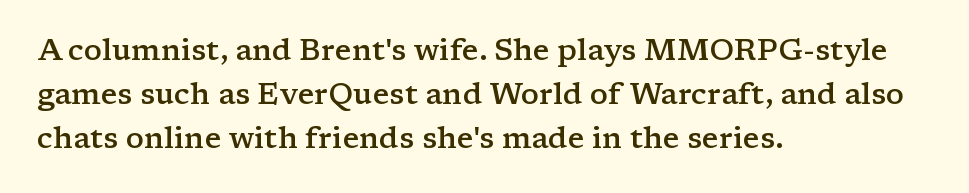
Look at the bottom of the vertical strokes: they flare into serifs here. Compared with typical paragraphs, the rows here are spaced about the same. Short and long lines alike share a common starting point at left. Nothing unusual about the tracking: characters are spaced as the font intends. Every character sits straight up, as roman type does.
